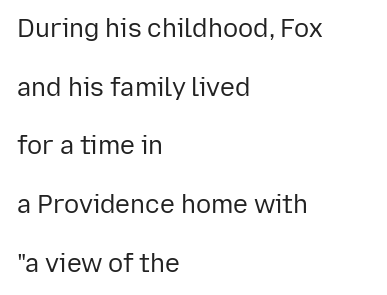
In terms of posture, this sample is upright. Honestly, the rows look like they've been pulled way apart. The rag falls on the right side of this text block. No extra tracking has been applied to these lines.
